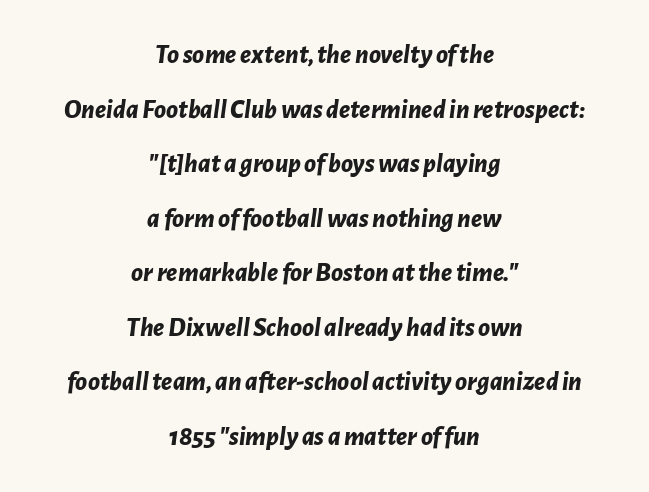
Q: Is the text bold? A: Yes.
Q: Is the text italic (slanted)? A: Yes, it leans right by about 7 degrees.
Q: Is the text underlined? A: No.
Q: How is the paragraph aligned? A: Centered.
Q: Is the spacing between letters normal or unusually wide? A: Normal.
Q: Is the spacing between lines tight, normal or loose? A: Loose.
